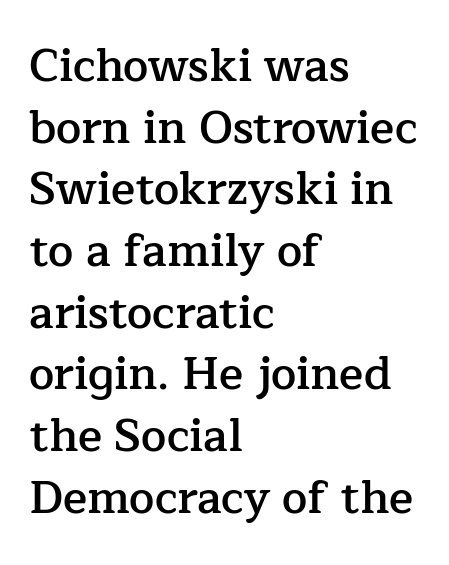
Q: Is the text bold? A: Semi-bold.
Q: Is the text italic (slanted)? A: No, it is upright.
Q: Is the typeface a serif or a sans-serif typeface? A: Serif.
Q: Is the text underlined? A: No.
Q: How is the paragraph aligned? A: Left-aligned.
Q: Is the spacing between letters normal or unusually wide? A: Normal.
Q: Is the spacing between lines tight, normal or loose? A: Normal.
Q: Width (condensed, normal, or wide)? A: Normal.
Q: Stroke contrast? A: Low.
Q: x-height? A: Medium.
Q: Monospaced? A: No.
